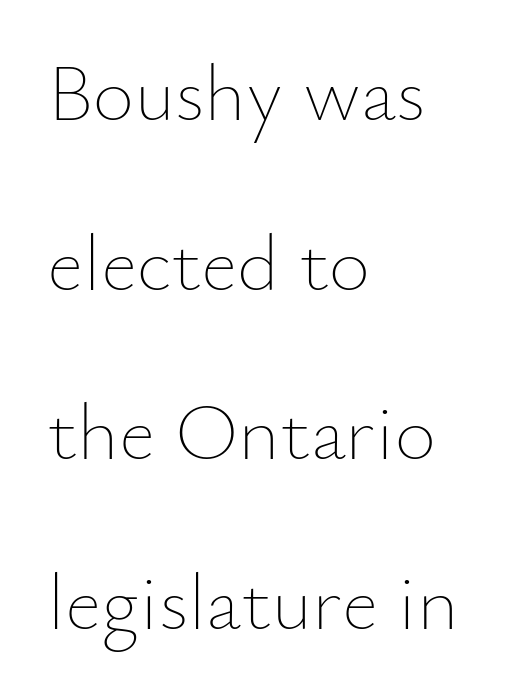
Every character sits straight up, as roman type does. Whoever set this chose breathing room over compactness in the vertical rhythm. The rag falls on the right side of this text block. Letters have the restrained weight of plain body copy at most. Here the glyphs are tracked normally, forming tight word shapes. The zone under the glyphs is completely vacant.
